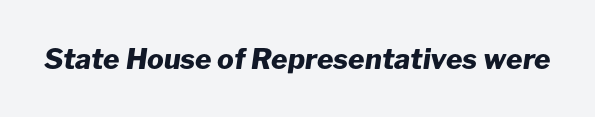
The image shows 28 px heavy type, italic (leaning right); set normal letter spacing, not underlined; low stroke contrast and a medium x-height.
